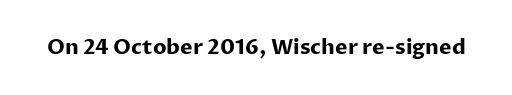
The image shows 21 px bold type, upright; set normal letter spacing, not underlined.
